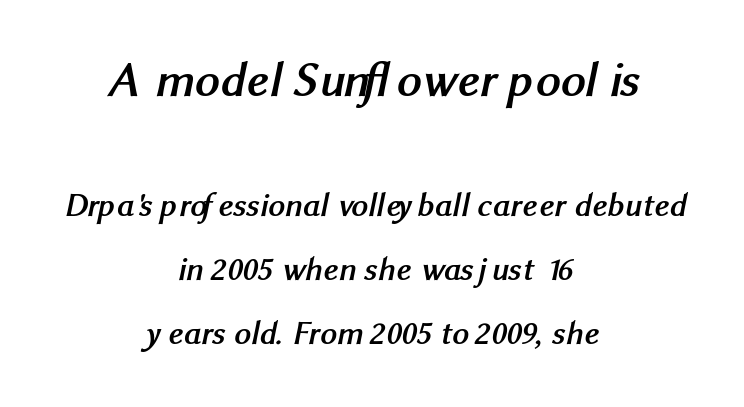
The typeface chosen for these lines omits serifs. Characters follow at the spacing the type designer built in. Chunky letters — that's bold for sure. Typeset on center — no edge is straight.
